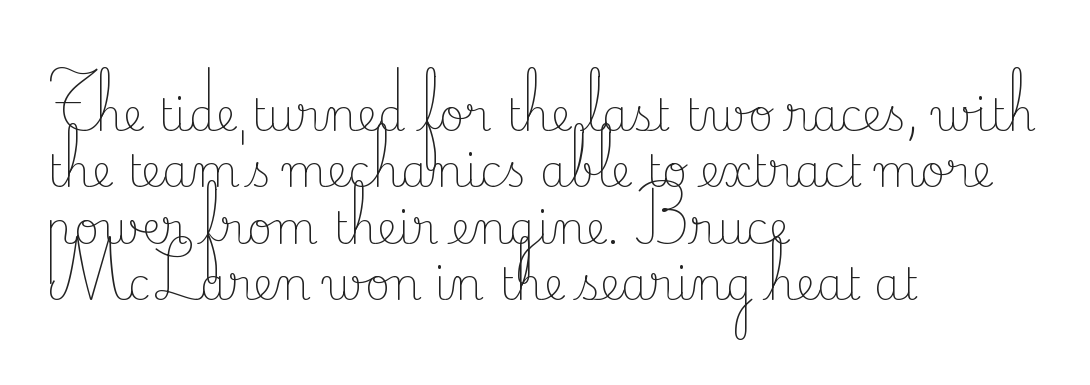
{"serif": "yes", "italic": "no", "bold": "no", "weight": "light", "width": "normal", "stroke_contrast": "low", "x_height": "small", "monospaced": "no", "underline": "no", "align": "left", "line_spacing": "normal", "line_spacing_ratio": 1.28, "letter_spacing": "normal", "letter_spacing_em": 0.0, "glyph_px": 44}
